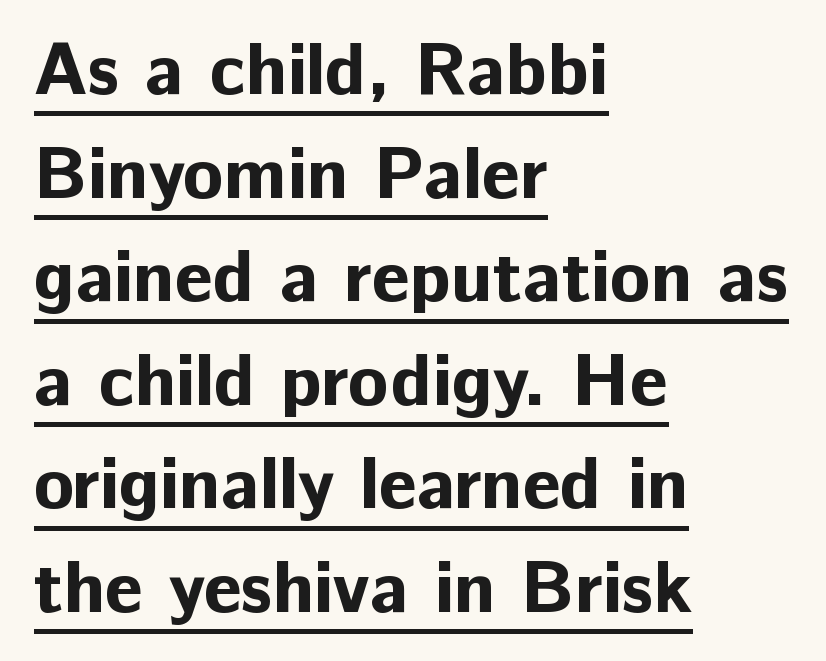
{"serif": "no", "italic": "no", "bold": "yes", "weight": "bold", "width": "normal", "stroke_contrast": "low", "x_height": "medium", "monospaced": "no", "underline": "yes", "align": "left", "line_spacing": "normal", "line_spacing_ratio": 1.4, "letter_spacing": "normal", "letter_spacing_em": 0.0, "glyph_px": 74}
